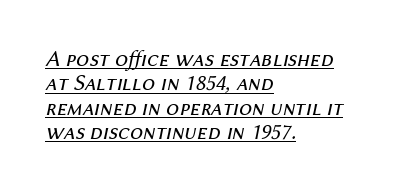
The specimen reads as italic at a glance. These glyphs show unthickened strokes, regular width or finer. Students, note that the glyphs here touch the page at normal intervals. A rule runs beneath these lines of type.
